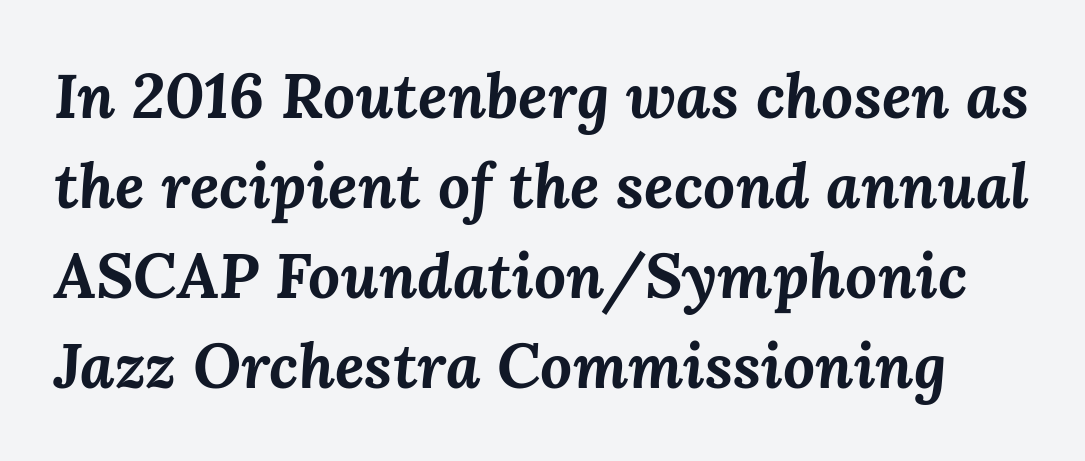
Plain, unruled lines of type. Spacing between characters is what you'd get straight out of the box. One glance says typical: line gaps are just what's usual. These lines are rendered in a variable-pitch font. Heavy, bold letterforms.
